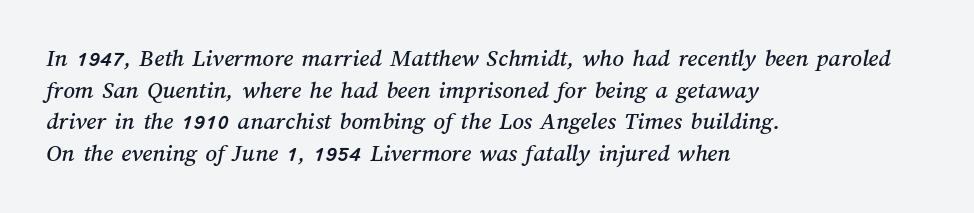
Q: Is the text underlined? A: No.
Q: How is the paragraph aligned? A: Left-aligned.
Q: Is the spacing between letters normal or unusually wide? A: Normal.
Q: Is the spacing between lines tight, normal or loose? A: Normal.
